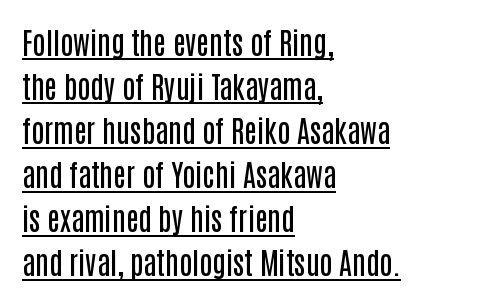
Q: Is the text bold? A: Semi-bold.
Q: Is the text italic (slanted)? A: No, it is upright.
Q: Is the typeface a serif or a sans-serif typeface? A: Sans-serif.
Q: Is the text underlined? A: Yes.
Q: How is the paragraph aligned? A: Left-aligned.
Q: Is the spacing between letters normal or unusually wide? A: Normal.
Q: Is the spacing between lines tight, normal or loose? A: Normal.
Q: Width (condensed, normal, or wide)? A: Condensed.
Q: Stroke contrast? A: Low.
Q: x-height? A: Large.
Q: Monospaced? A: No.
